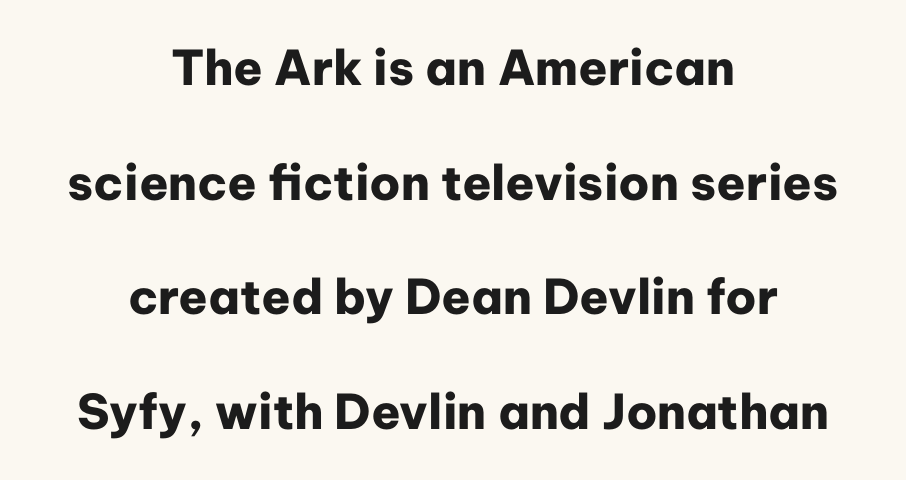
Q: Is the text bold? A: Yes.
Q: Is the text italic (slanted)? A: No, it is upright.
Q: Is the typeface a serif or a sans-serif typeface? A: Sans-serif.
Q: Is the text underlined? A: No.
Q: How is the paragraph aligned? A: Centered.
Q: Is the spacing between letters normal or unusually wide? A: Normal.
Q: Is the spacing between lines tight, normal or loose? A: Loose.
Q: Width (condensed, normal, or wide)? A: Normal.
Q: Stroke contrast? A: Low.
Q: x-height? A: Medium.
Q: Monospaced? A: No.
